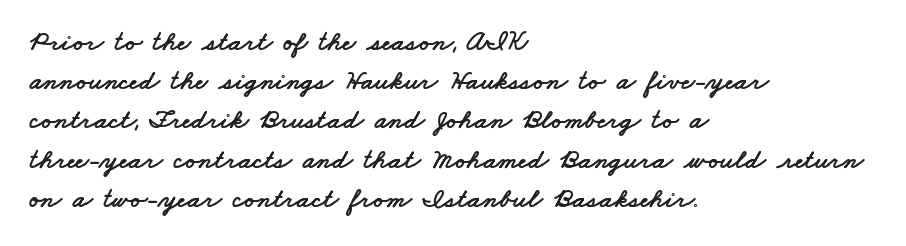
The words here are not underlined. The lines sit at an ordinary, default distance from one another. Looks like regular typesetting: each glyph gets only the width it needs. A sans-serif font was chosen for this passage. Glyph-to-glyph distance matches everyday printed text.
